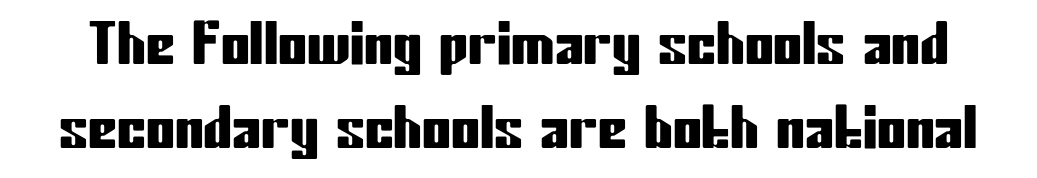
The image shows 58 px condensed sans-serif type, upright; set normal line spacing (1.45x), normal letter spacing, not underlined; low stroke contrast and a medium x-height.
